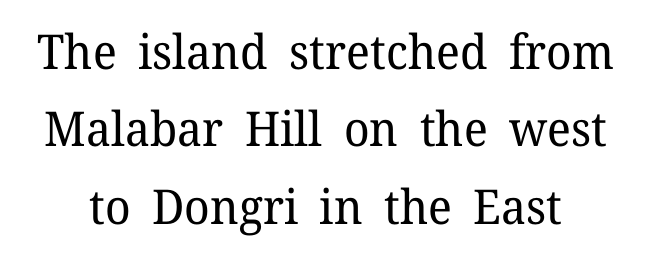
Honestly, the row spacing looks completely unremarkable. This reads as an unemphasized weight, regular at the heaviest. These lines were composed using upright roman letters. Short note: letters normally spaced.
